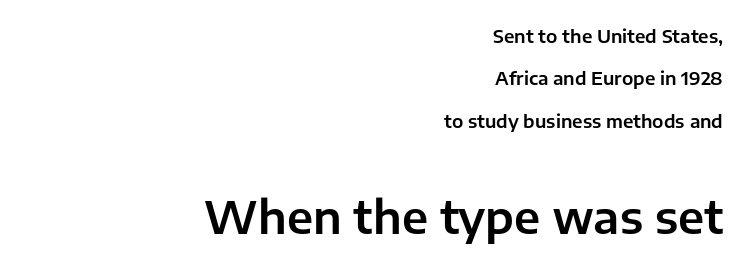
The image shows 45 px sans-serif type, upright; set right-aligned, loose line spacing (2.36x), normal letter spacing, not underlined; the second (bottom) block is 2.5x larger; low stroke contrast and a medium x-height.
